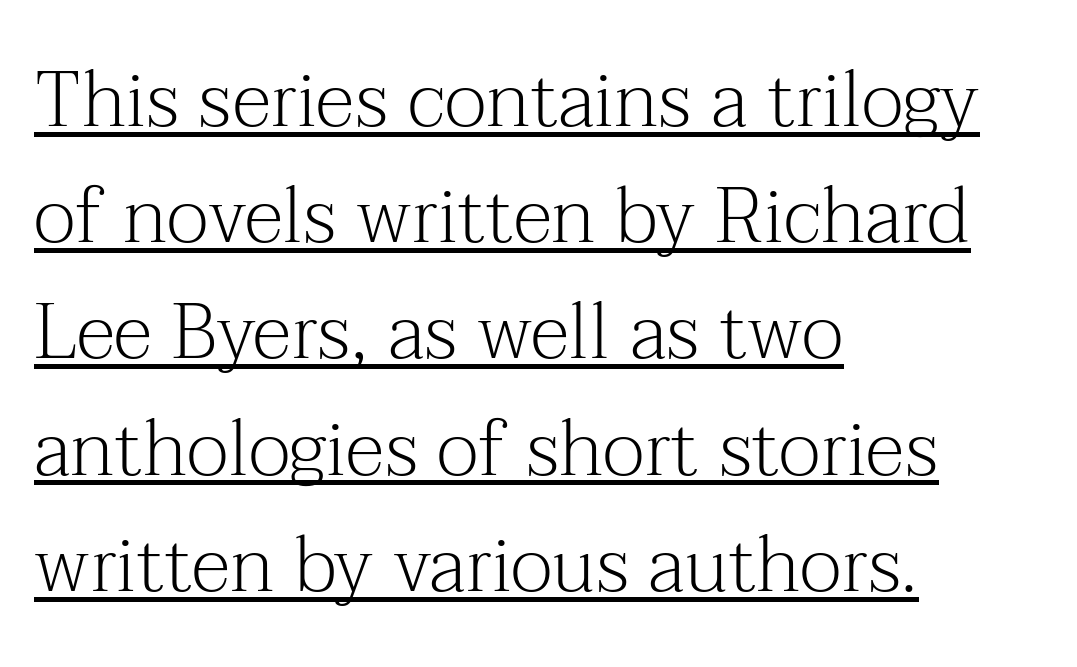
The image shows 78 px light serif type, upright; set left-aligned, normal line spacing (1.49x), normal letter spacing, underlined; medium stroke contrast and a medium x-height.
